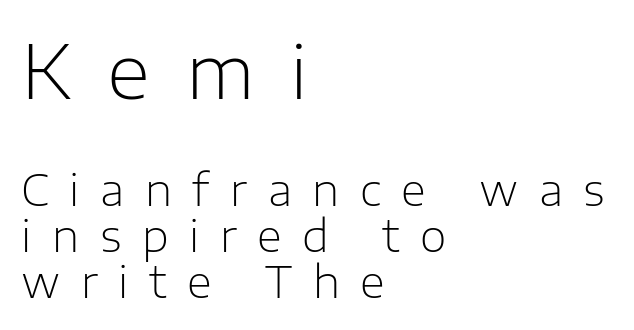
Q: Is the text bold? A: No.
Q: Is the text italic (slanted)? A: No, it is upright.
Q: Is the typeface a serif or a sans-serif typeface? A: Sans-serif.
Q: Is the text underlined? A: No.
Q: How is the paragraph aligned? A: Left-aligned.
Q: Is the spacing between letters normal or unusually wide? A: Unusually wide.
Q: Is the spacing between lines tight, normal or loose? A: Tight.
Q: Which block of text is set in a larger size, the first (top) or the second (bottom)? A: The first (top) one.
Q: Width (condensed, normal, or wide)? A: Normal.
Q: Stroke contrast? A: Low.
Q: x-height? A: Medium.
Q: Monospaced? A: No.
